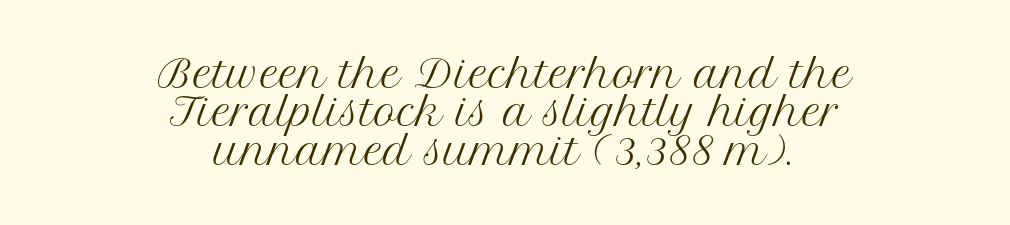
Q: Is the text bold? A: No.
Q: Is the text italic (slanted)? A: Yes.
Q: Is the typeface a serif or a sans-serif typeface? A: Serif.
Q: Is the text underlined? A: No.
Q: How is the paragraph aligned? A: Centered.
Q: Is the spacing between letters normal or unusually wide? A: Normal.
Q: Is the spacing between lines tight, normal or loose? A: Tight.
Q: Width (condensed, normal, or wide)? A: Normal.
Q: Stroke contrast? A: Medium.
Q: x-height? A: Medium.
Q: Monospaced? A: No.
